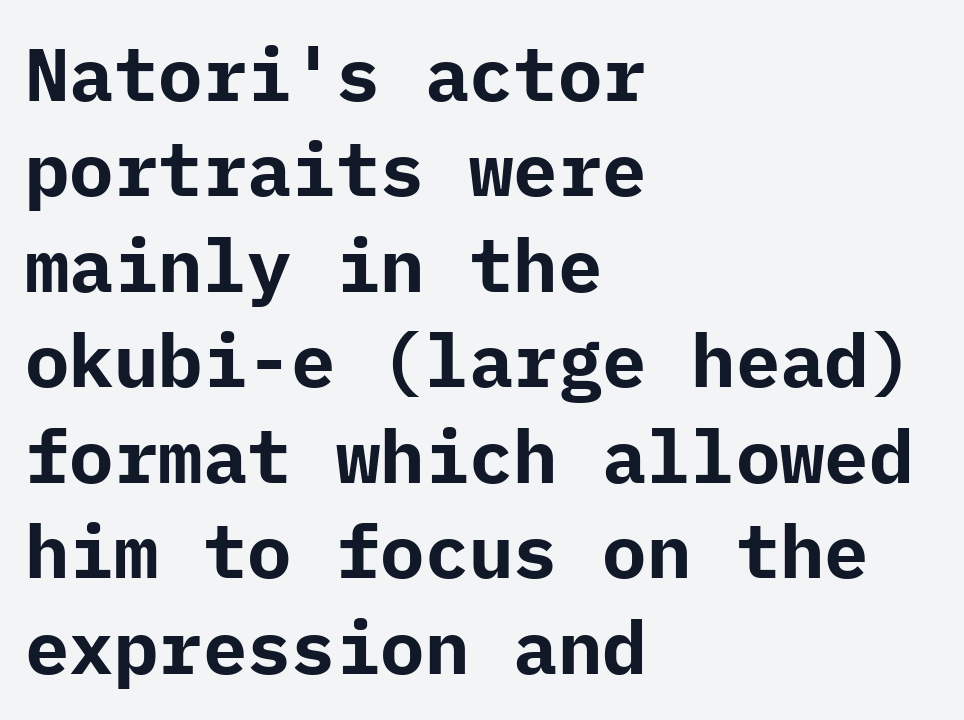
{"serif": "no", "italic": "no", "bold": "yes", "weight": "bold", "width": "normal", "stroke_contrast": "low", "x_height": "medium", "underline": "no", "align": "left", "line_spacing": "normal", "line_spacing_ratio": 1.29, "letter_spacing": "normal", "letter_spacing_em": 0.0, "glyph_px": 74}
